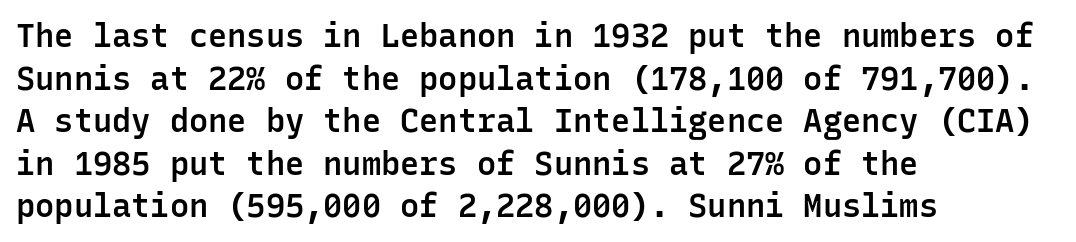
Notice how descenders clear the ascenders below comfortably — that's standard leading. Is this a fixed-width face? Yes — each glyph sits in an identical cell. The paragraph has a hard left edge and a soft right edge. Examine the stroke ends and you'll find no serifs. The glyphs are unaccompanied by any horizontal stroke below them.
